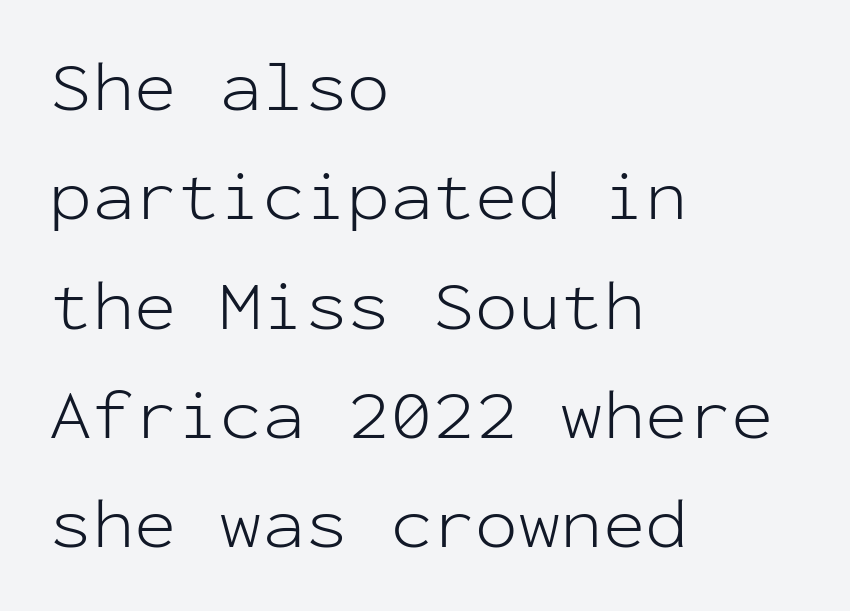
The image shows 71 px light sans-serif type, upright, monospaced; set left-aligned, normal line spacing (1.54x), normal letter spacing, not underlined; low stroke contrast and a medium x-height.
